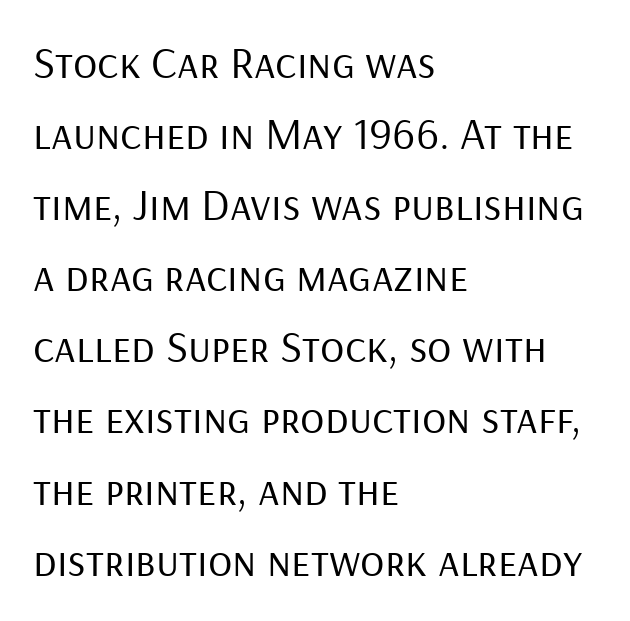
The strokes carry an ordinary text weight at most. Every stem runs plumb, perpendicular to the baseline. This sample keeps an unexceptional amount of space between lines. Does extra space separate the letters? No, they use regular spacing. Is the block centered? No — it sits flush against the left margin. The strip under each line holds only bare page.
